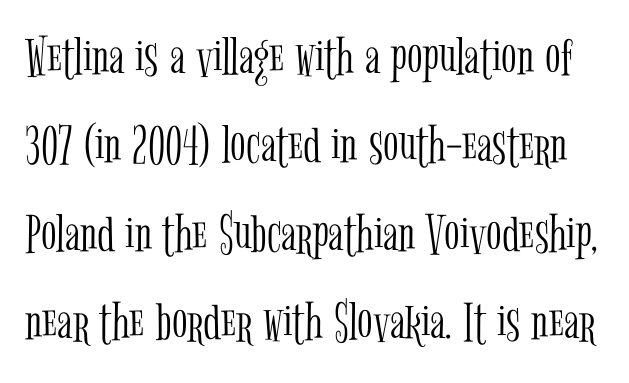
The image shows 57 px light, condensed serif type, upright; set normal line spacing (1.55x), normal letter spacing, not underlined; low stroke contrast and a medium x-height.
